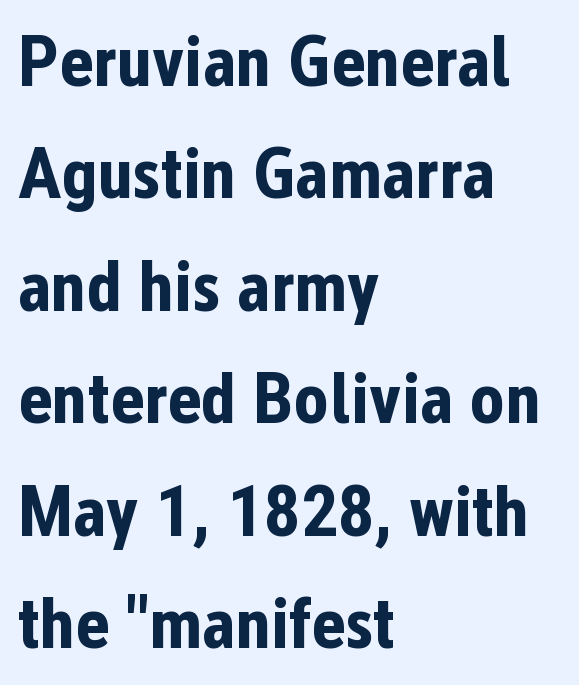
The image shows 73 px bold, condensed sans-serif type, upright; set left-aligned, normal line spacing (1.54x), normal letter spacing, not underlined; low stroke contrast and a medium x-height.
